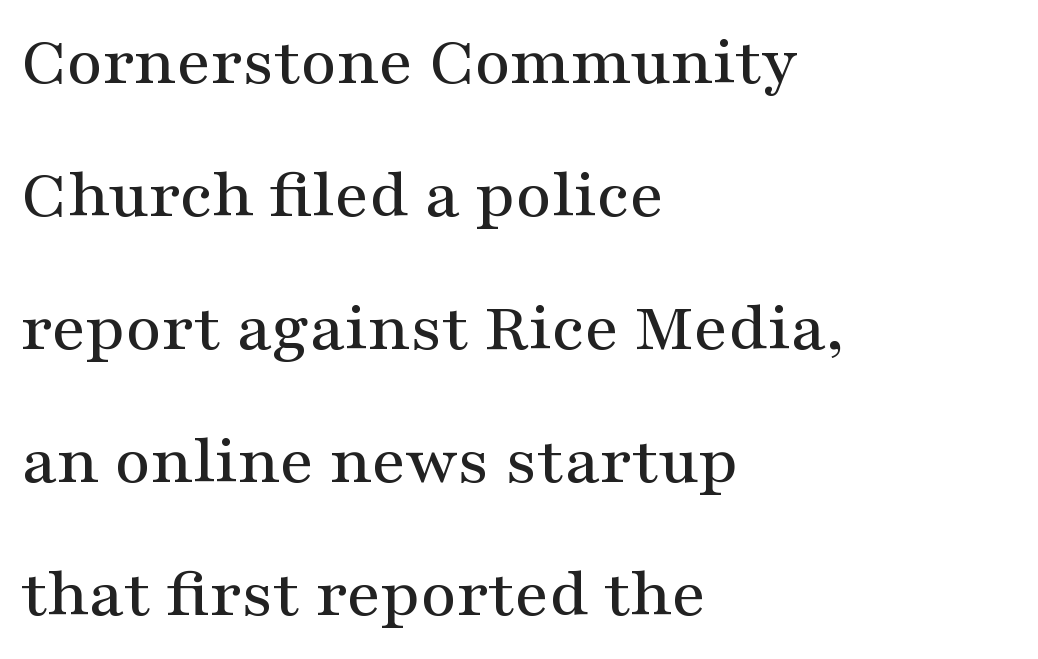
Q: Is the text italic (slanted)? A: No, it is upright.
Q: Is the typeface a serif or a sans-serif typeface? A: Serif.
Q: Is the text underlined? A: No.
Q: How is the paragraph aligned? A: Left-aligned.
Q: Is the spacing between letters normal or unusually wide? A: Normal.
Q: Is the spacing between lines tight, normal or loose? A: Loose.
Q: Width (condensed, normal, or wide)? A: Wide.
Q: Stroke contrast? A: Medium.
Q: x-height? A: Medium.
Q: Monospaced? A: No.
